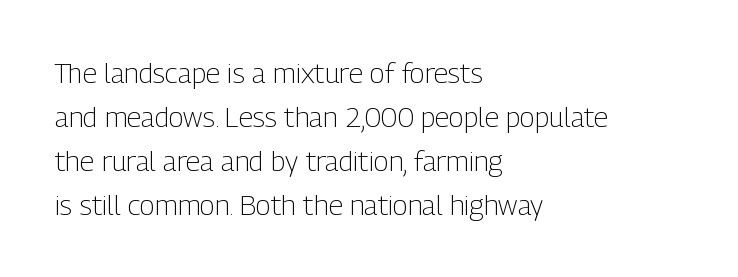
{"serif": "no", "italic": "no", "bold": "no", "weight": "light", "width": "condensed", "stroke_contrast": "low", "x_height": "medium", "monospaced": "no", "underline": "no", "align": "left", "line_spacing": "normal", "line_spacing_ratio": 1.57, "letter_spacing": "normal", "letter_spacing_em": 0.0, "glyph_px": 28}
